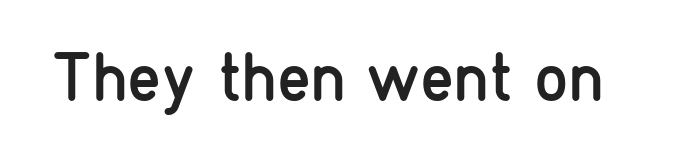
The image shows 69 px regular-weight, condensed sans-serif type, upright; set normal letter spacing, not underlined; low stroke contrast and a medium x-height.
